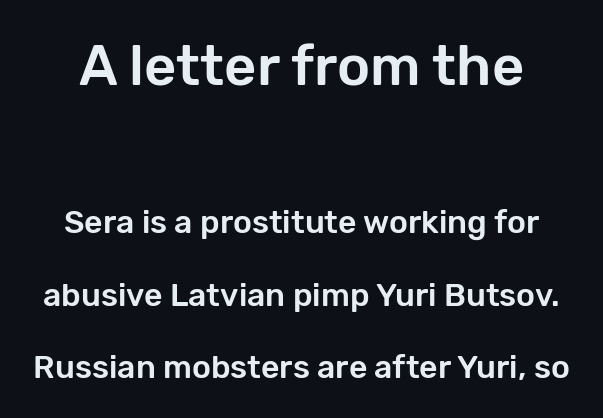
The image shows 56 px sans-serif type, upright; set loose line spacing (2.26x), normal letter spacing, not underlined; the first (top) block is 1.75x larger; low stroke contrast and a medium x-height.
